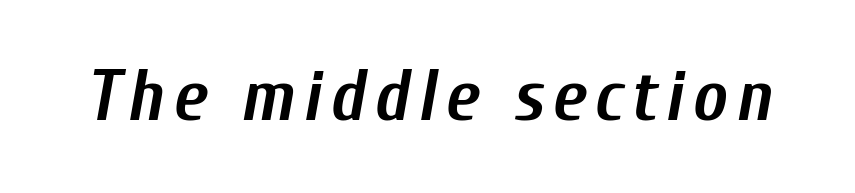
{"italic": "yes", "lean": "right", "slant_degrees": 10, "bold": "yes", "weight": "semibold", "width": "condensed", "stroke_contrast": "low", "x_height": "medium", "monospaced": "no", "underline": "no", "glyph_px": 73}
